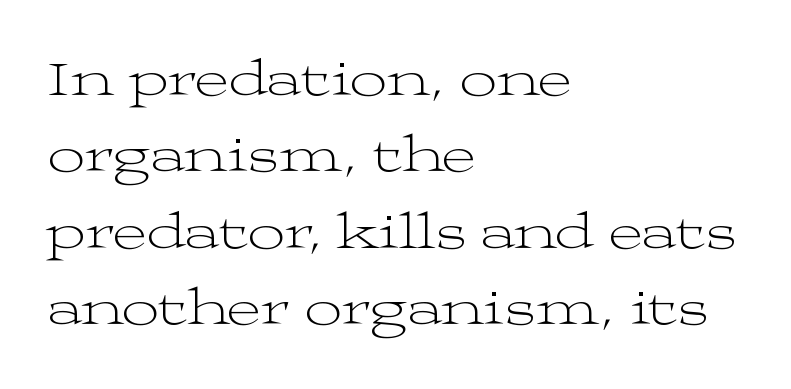
Q: Is the text bold? A: No.
Q: Is the text italic (slanted)? A: No, it is upright.
Q: Is the typeface a serif or a sans-serif typeface? A: Serif.
Q: Is the text underlined? A: No.
Q: How is the paragraph aligned? A: Left-aligned.
Q: Is the spacing between letters normal or unusually wide? A: Normal.
Q: Is the spacing between lines tight, normal or loose? A: Normal.
Q: Width (condensed, normal, or wide)? A: Wide.
Q: Stroke contrast? A: Medium.
Q: x-height? A: Medium.
Q: Monospaced? A: No.
